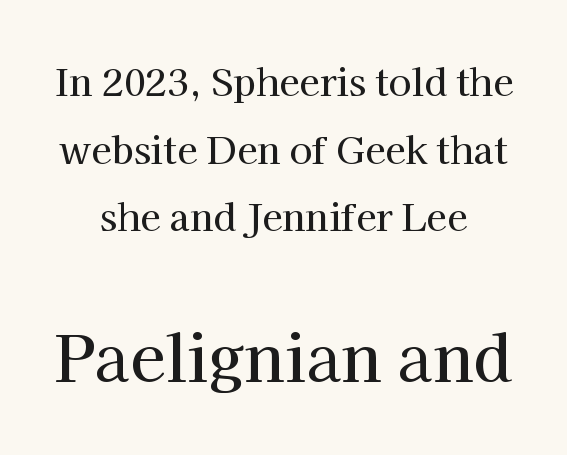
Character widths vary here, with narrow letters taking less room than wide ones. The designer went with a serif here, giving each stem small feet. Bare-footed words on every line. Do the letters lean? They stand straight.
